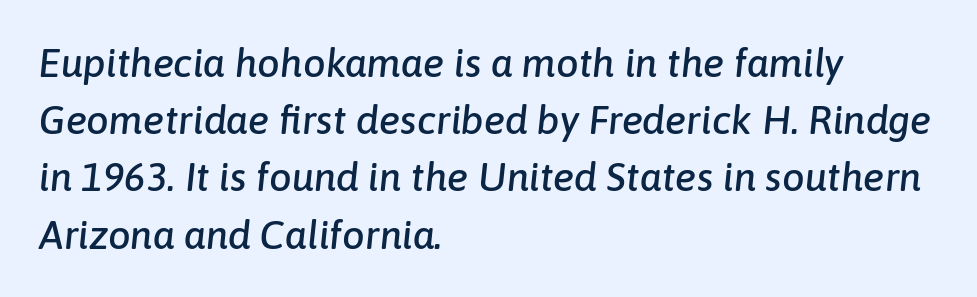
{"italic": "yes", "lean": "right", "slant_degrees": 6, "width": "normal", "stroke_contrast": "low", "x_height": "medium", "monospaced": "no", "underline": "no", "align": "left", "line_spacing": "normal", "line_spacing_ratio": 1.43, "letter_spacing": "normal", "letter_spacing_em": 0.0, "glyph_px": 40}
